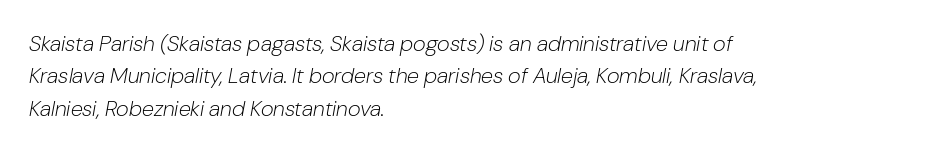
Q: Is the text bold? A: No.
Q: Is the text italic (slanted)? A: Yes, it leans right by about 10 degrees.
Q: Is the text underlined? A: No.
Q: How is the paragraph aligned? A: Left-aligned.
Q: Is the spacing between letters normal or unusually wide? A: Normal.
Q: Is the spacing between lines tight, normal or loose? A: Normal.
